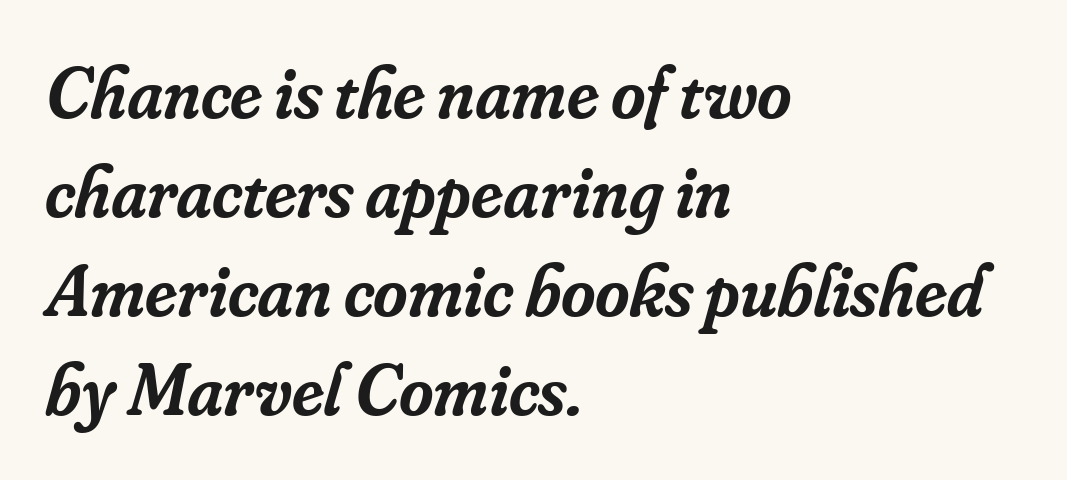
Q: Is the text bold? A: Semi-bold.
Q: Is the text italic (slanted)? A: Yes, it leans right by about 16 degrees.
Q: Is the typeface a serif or a sans-serif typeface? A: Serif.
Q: Is the text underlined? A: No.
Q: How is the paragraph aligned? A: Left-aligned.
Q: Is the spacing between letters normal or unusually wide? A: Normal.
Q: Is the spacing between lines tight, normal or loose? A: Normal.
Q: Width (condensed, normal, or wide)? A: Normal.
Q: Stroke contrast? A: Low.
Q: x-height? A: Small.
Q: Monospaced? A: No.
